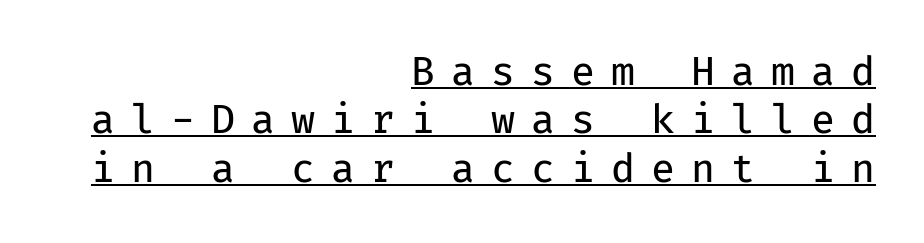
Are there feet on the stems? There aren't — it's a sans. In CSS terms this would be text-align: right. Honestly, the underline is the first thing you notice here. Do the characters align in a grid? Yes, the font is monospaced. Characters follow at a spacing far wider than the type designer built in. Italic: no, the glyphs are upright roman.
